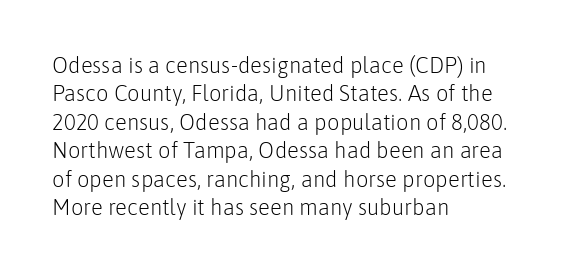
Rule under the text: the space is simply empty. Honestly, the letter spacing is just normal — you wouldn't notice it. The font's upright variant was chosen for this text. The strokes are not fattened; the text isn't bold. Layout note: lines flush left. The designer left line spacing at the default.
